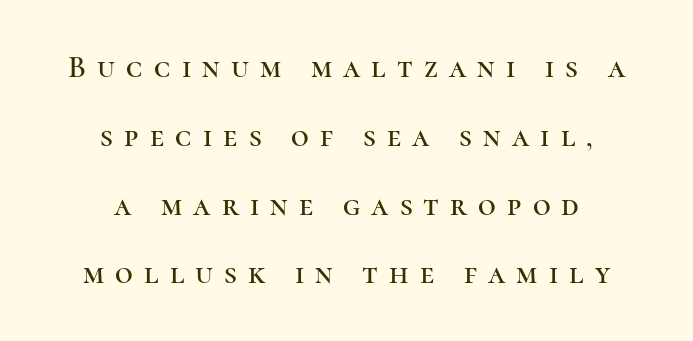
The letterforms stand isolated, each surrounded by extra space. Does the type have serifs? Yes, each stem ends in a small foot. The letters advance in unequal steps, a hallmark of proportional type. You could fit nearly another row in the gap between these rows.
